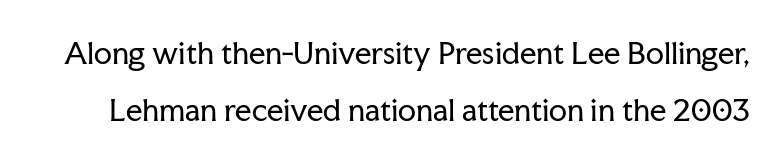
Q: Is the text bold? A: No.
Q: Is the text italic (slanted)? A: No, it is upright.
Q: Is the typeface a serif or a sans-serif typeface? A: Serif.
Q: Is the text underlined? A: No.
Q: Is the spacing between letters normal or unusually wide? A: Normal.
Q: Is the spacing between lines tight, normal or loose? A: Loose.
Q: Width (condensed, normal, or wide)? A: Normal.
Q: Stroke contrast? A: Low.
Q: x-height? A: Medium.
Q: Monospaced? A: No.
